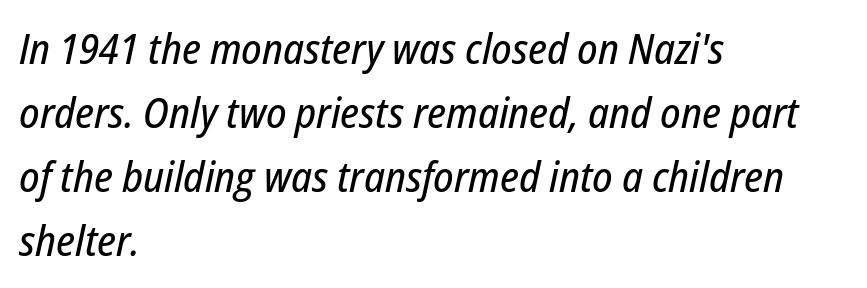
The image shows 42 px condensed type, italic (leaning right); set left-aligned, normal line spacing (1.52x), normal letter spacing, not underlined; low stroke contrast and a medium x-height.
